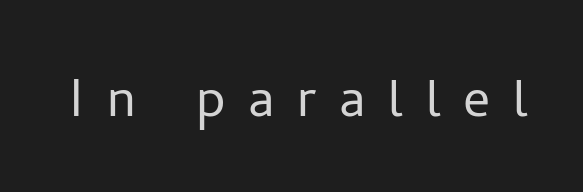
In terms of letterform style, serifs are entirely absent. Check the space under the baseline: it is left empty. The specimen reads as upright at a glance. The strokes are not fattened; the text isn't bold.
